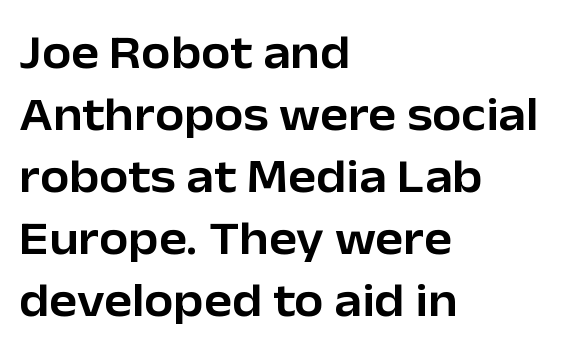
The image shows 47 px sans-serif type, upright; set left-aligned, normal line spacing (1.32x), normal letter spacing, not underlined; low stroke contrast and a medium x-height.
